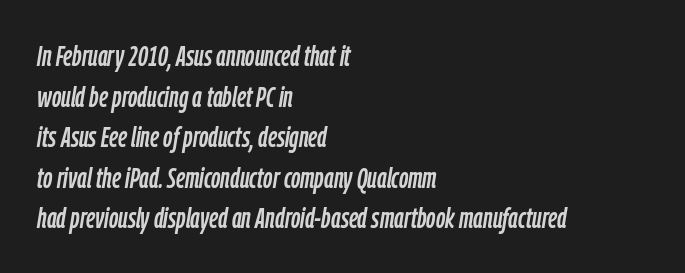
Q: Is the text italic (slanted)? A: Yes, it leans right by about 9 degrees.
Q: Is the text underlined? A: No.
Q: How is the paragraph aligned? A: Left-aligned.
Q: Is the spacing between letters normal or unusually wide? A: Normal.
Q: Is the spacing between lines tight, normal or loose? A: Normal.
Q: Width (condensed, normal, or wide)? A: Condensed.
Q: Stroke contrast? A: Low.
Q: x-height? A: Medium.
Q: Monospaced? A: No.
